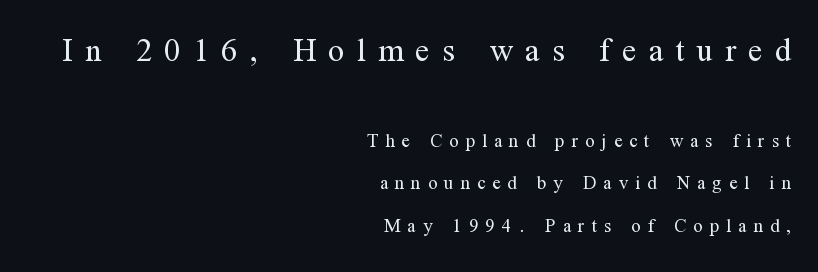
The image shows 33 px regular-weight serif type, upright; set right-aligned, loose line spacing (2.23x), unusually wide letter spacing (+0.37 em), not underlined; the first (top) block is 1.74x larger; medium stroke contrast and a medium x-height.
